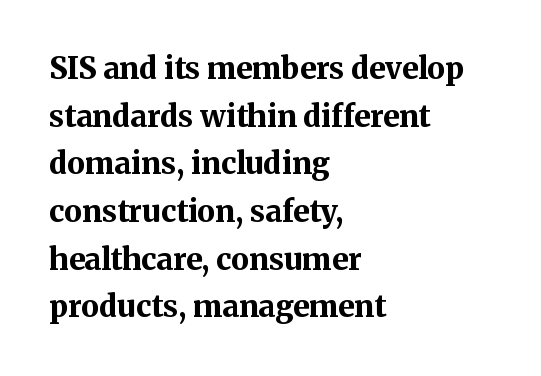
Q: Is the text bold? A: Yes.
Q: Is the text italic (slanted)? A: No, it is upright.
Q: Is the typeface a serif or a sans-serif typeface? A: Serif.
Q: Is the text underlined? A: No.
Q: How is the paragraph aligned? A: Left-aligned.
Q: Is the spacing between letters normal or unusually wide? A: Normal.
Q: Is the spacing between lines tight, normal or loose? A: Normal.
Q: Width (condensed, normal, or wide)? A: Normal.
Q: Stroke contrast? A: Medium.
Q: x-height? A: Medium.
Q: Monospaced? A: No.
